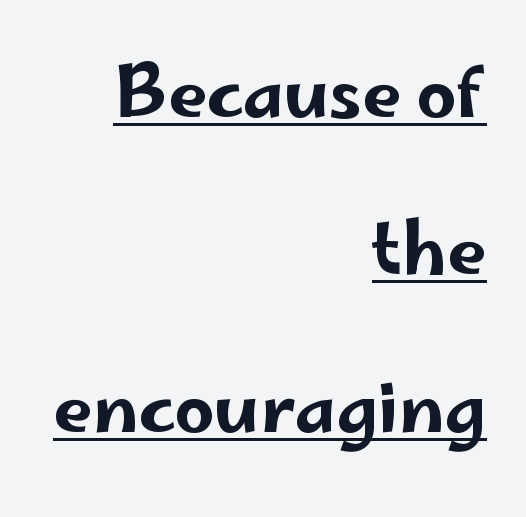
Alignment: flush right. Quick note: not italic, upright. Serif or sans? Sans — the stroke terminals are bare. Students, note that the glyphs here touch the page at normal intervals. Compared with undecorated copy, this sample adds a rule below the words. The passage shown is typed in a proportional face where columns would drift.
